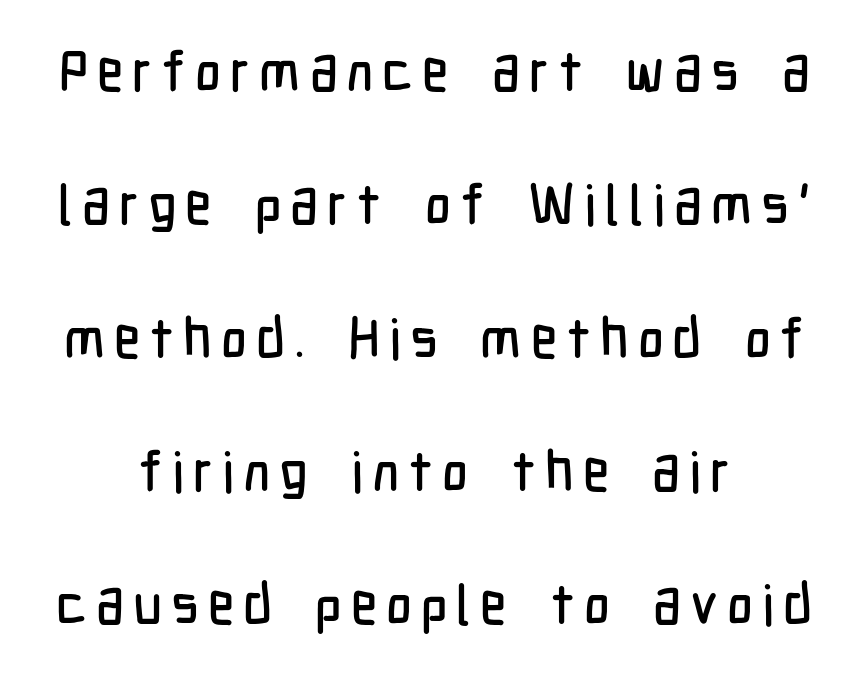
{"serif": "no", "italic": "no", "width": "condensed", "stroke_contrast": "low", "x_height": "medium", "monospaced": "no", "underline": "no", "align": "center", "line_spacing": "loose", "line_spacing_ratio": 2.38, "glyph_px": 56}
